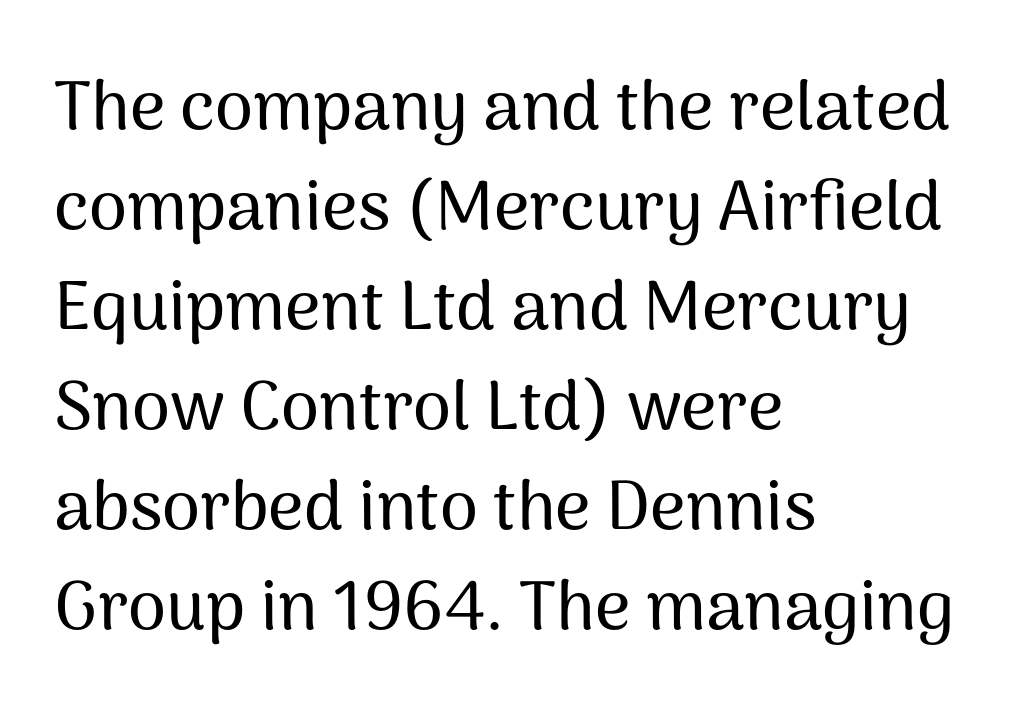
{"serif": "no", "italic": "no", "width": "normal", "stroke_contrast": "medium", "x_height": "medium", "monospaced": "no", "underline": "no", "align": "left", "line_spacing": "normal", "line_spacing_ratio": 1.45, "letter_spacing": "normal", "letter_spacing_em": 0.0, "glyph_px": 69}
